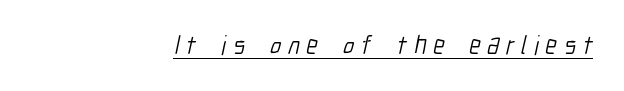
{"bold": "no", "underline": "yes", "align": "right", "letter_spacing": "wide", "letter_spacing_em": 0.26, "glyph_px": 26}
